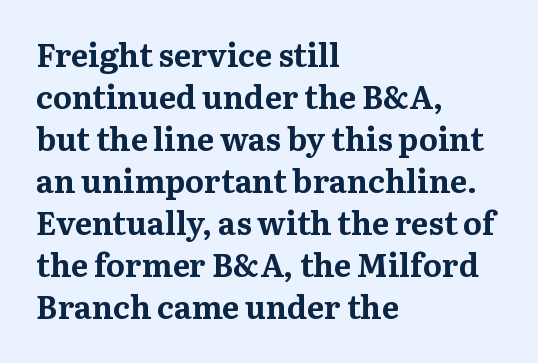
Q: Is the text bold? A: Yes.
Q: Is the text italic (slanted)? A: No, it is upright.
Q: Is the typeface a serif or a sans-serif typeface? A: Serif.
Q: Is the text underlined? A: No.
Q: How is the paragraph aligned? A: Left-aligned.
Q: Is the spacing between letters normal or unusually wide? A: Normal.
Q: Is the spacing between lines tight, normal or loose? A: Normal.
Q: Width (condensed, normal, or wide)? A: Normal.
Q: Stroke contrast? A: Medium.
Q: x-height? A: Medium.
Q: Monospaced? A: No.
